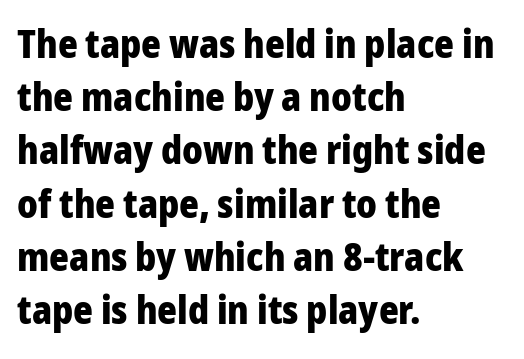
Q: Is the text bold? A: Yes.
Q: Is the text italic (slanted)? A: No, it is upright.
Q: Is the typeface a serif or a sans-serif typeface? A: Sans-serif.
Q: Is the text underlined? A: No.
Q: How is the paragraph aligned? A: Left-aligned.
Q: Is the spacing between letters normal or unusually wide? A: Normal.
Q: Is the spacing between lines tight, normal or loose? A: Normal.
Q: Width (condensed, normal, or wide)? A: Normal.
Q: Stroke contrast? A: Low.
Q: x-height? A: Medium.
Q: Monospaced? A: No.
